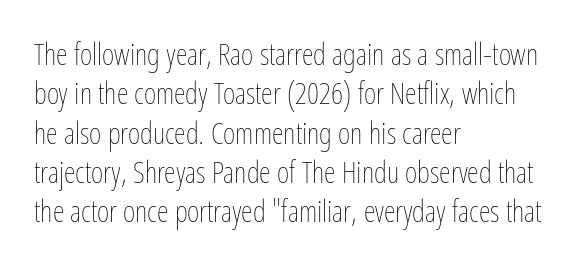
Q: Is the text bold? A: No.
Q: Is the text italic (slanted)? A: No, it is upright.
Q: Is the text underlined? A: No.
Q: How is the paragraph aligned? A: Left-aligned.
Q: Is the spacing between letters normal or unusually wide? A: Normal.
Q: Is the spacing between lines tight, normal or loose? A: Normal.
Q: Width (condensed, normal, or wide)? A: Condensed.
Q: Stroke contrast? A: Low.
Q: x-height? A: Medium.
Q: Monospaced? A: No.
